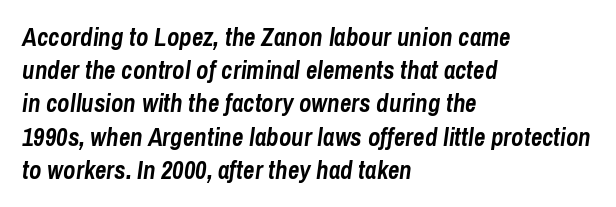
Where is the straight margin? On the left. Summary of weight: heavy, a full bold. Leading: standard. The line texture is even and compact thanks to regular tracking.
